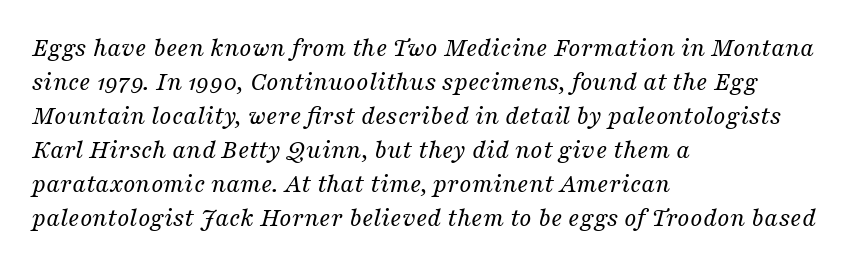
{"italic": "yes", "lean": "right", "slant_degrees": 16, "bold": "no", "underline": "no", "align": "left", "line_spacing": "normal", "line_spacing_ratio": 1.26, "letter_spacing": "normal", "letter_spacing_em": 0.0, "glyph_px": 27}
